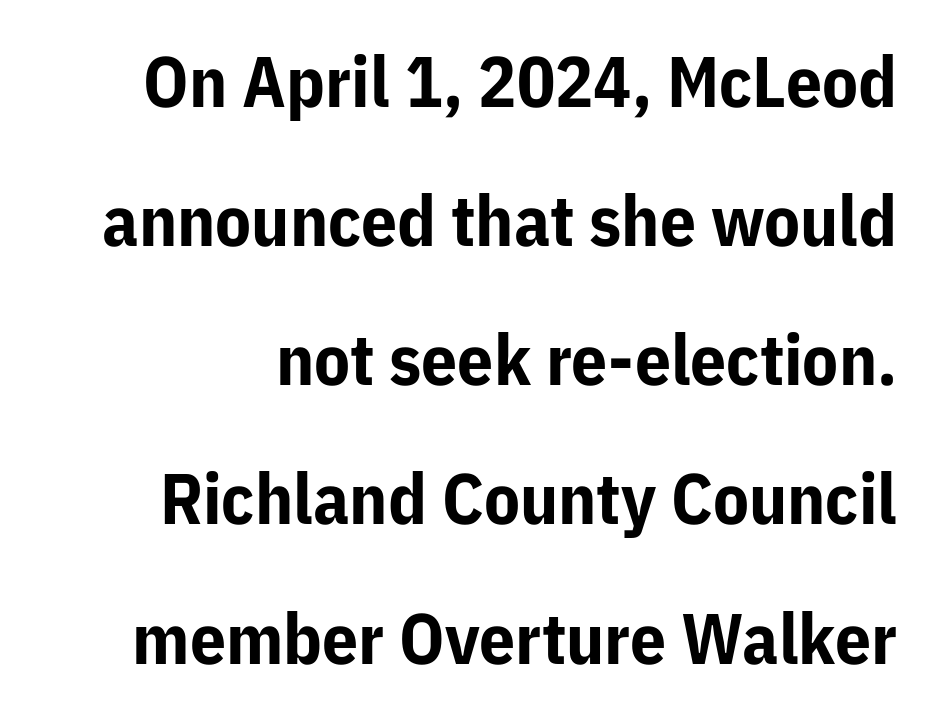
{"serif": "no", "italic": "no", "bold": "yes", "weight": "bold", "width": "normal", "stroke_contrast": "low", "x_height": "medium", "monospaced": "no", "underline": "no", "line_spacing": "loose", "line_spacing_ratio": 1.96, "letter_spacing": "normal", "letter_spacing_em": 0.0, "glyph_px": 71}
